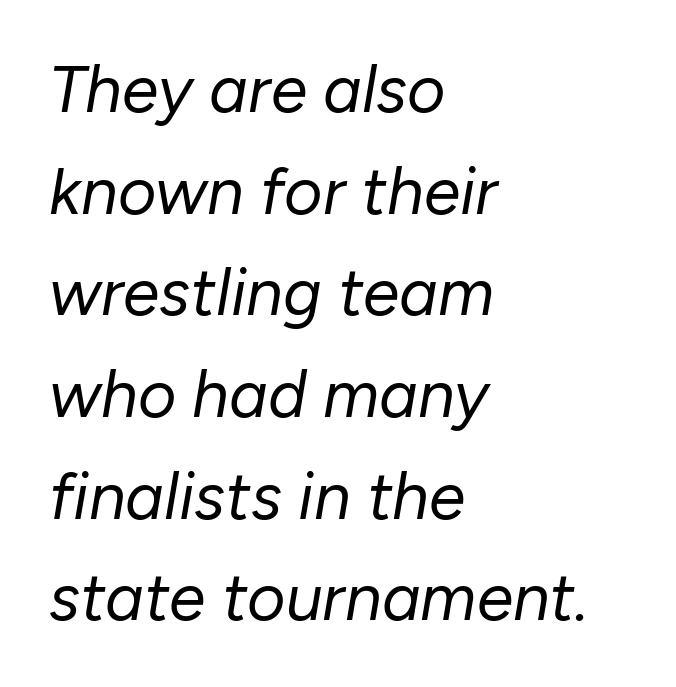
{"italic": "yes", "lean": "right", "slant_degrees": 10, "bold": "no", "weight": "regular", "width": "normal", "stroke_contrast": "low", "x_height": "medium", "monospaced": "no", "underline": "no", "align": "left", "line_spacing": "normal", "line_spacing_ratio": 1.54, "letter_spacing": "normal", "letter_spacing_em": 0.0, "glyph_px": 66}
